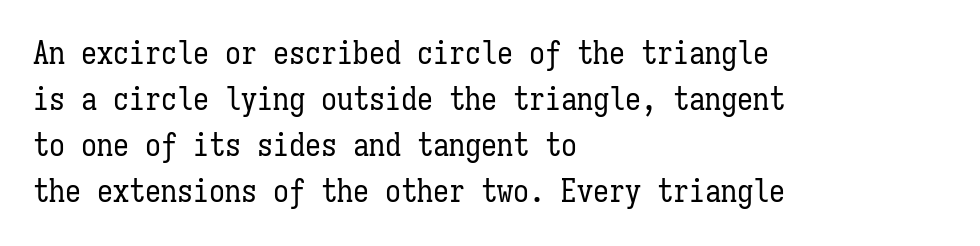
Q: Is the text bold? A: No.
Q: Is the text italic (slanted)? A: No, it is upright.
Q: Is the text underlined? A: No.
Q: How is the paragraph aligned? A: Left-aligned.
Q: Is the spacing between letters normal or unusually wide? A: Normal.
Q: Is the spacing between lines tight, normal or loose? A: Normal.
Q: Width (condensed, normal, or wide)? A: Condensed.
Q: Stroke contrast? A: Low.
Q: x-height? A: Medium.
Q: Monospaced? A: Yes.
